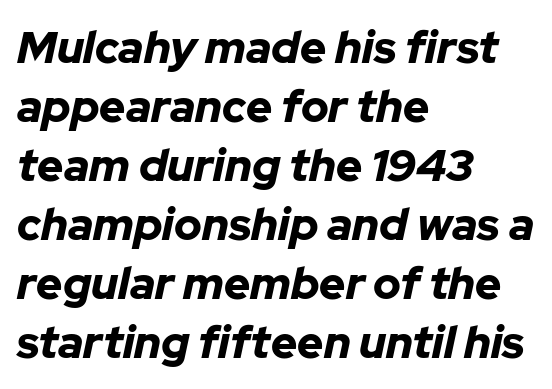
{"italic": "yes", "lean": "right", "slant_degrees": 12, "bold": "yes", "weight": "bold", "width": "normal", "stroke_contrast": "low", "x_height": "medium", "monospaced": "no", "underline": "no", "align": "left", "line_spacing": "normal", "line_spacing_ratio": 1.31, "letter_spacing": "normal", "letter_spacing_em": 0.0, "glyph_px": 45}
